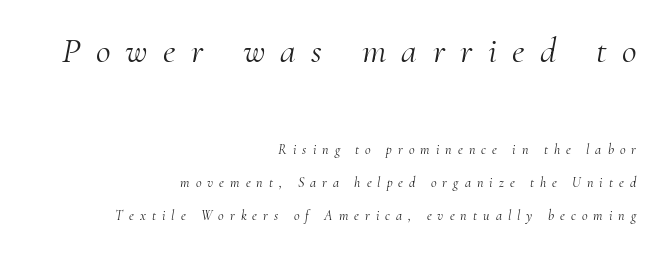
{"serif": "yes", "italic": "yes", "lean": "right", "slant_degrees": 10, "bold": "no", "weight": "light", "width": "normal", "stroke_contrast": "medium", "x_height": "small", "monospaced": "no", "underline": "no", "align": "right", "line_spacing": "loose", "line_spacing_ratio": 2.35, "letter_spacing": "wide", "letter_spacing_em": 0.43, "larger_block": "first", "size_ratio": 2.57, "glyph_px": 36}
